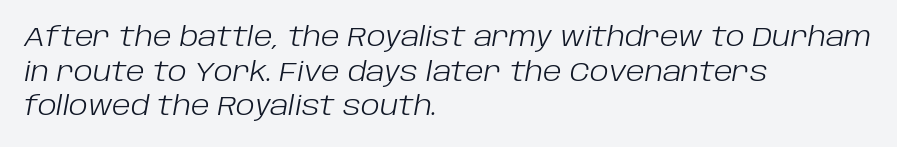
{"italic": "yes", "lean": "right", "slant_degrees": 10, "bold": "no", "underline": "no", "align": "left", "line_spacing": "normal", "line_spacing_ratio": 1.28, "letter_spacing": "normal", "letter_spacing_em": 0.0, "glyph_px": 27}
